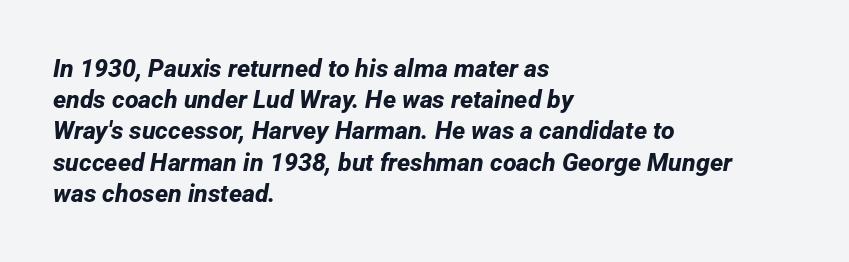
Q: Is the text bold? A: Yes.
Q: Is the text underlined? A: No.
Q: How is the paragraph aligned? A: Left-aligned.
Q: Is the spacing between letters normal or unusually wide? A: Normal.
Q: Is the spacing between lines tight, normal or loose? A: Normal.
